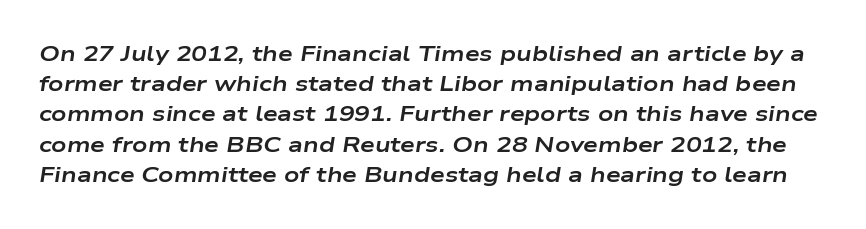
{"italic": "yes", "lean": "right", "slant_degrees": 9, "bold": "yes", "underline": "no", "line_spacing": "normal", "line_spacing_ratio": 1.44, "letter_spacing": "normal", "letter_spacing_em": 0.0, "glyph_px": 21}
